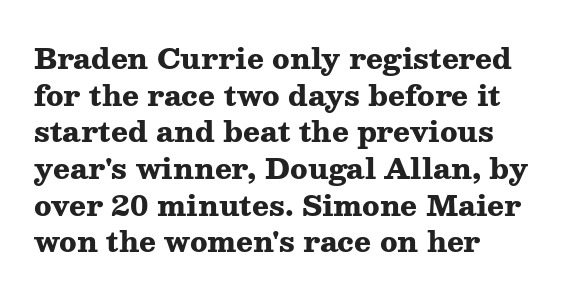
{"serif": "yes", "italic": "no", "bold": "yes", "weight": "heavy", "width": "wide", "stroke_contrast": "medium", "x_height": "medium", "monospaced": "no", "underline": "no", "align": "left", "line_spacing": "normal", "line_spacing_ratio": 1.31, "letter_spacing": "normal", "letter_spacing_em": 0.0, "glyph_px": 28}
